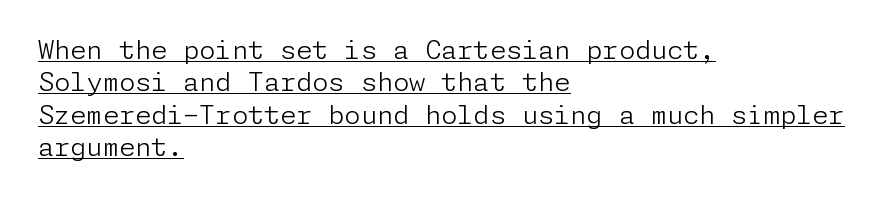
Q: Is the text bold? A: No.
Q: Is the text italic (slanted)? A: No, it is upright.
Q: Is the text underlined? A: Yes.
Q: How is the paragraph aligned? A: Left-aligned.
Q: Is the spacing between letters normal or unusually wide? A: Normal.
Q: Is the spacing between lines tight, normal or loose? A: Normal.
